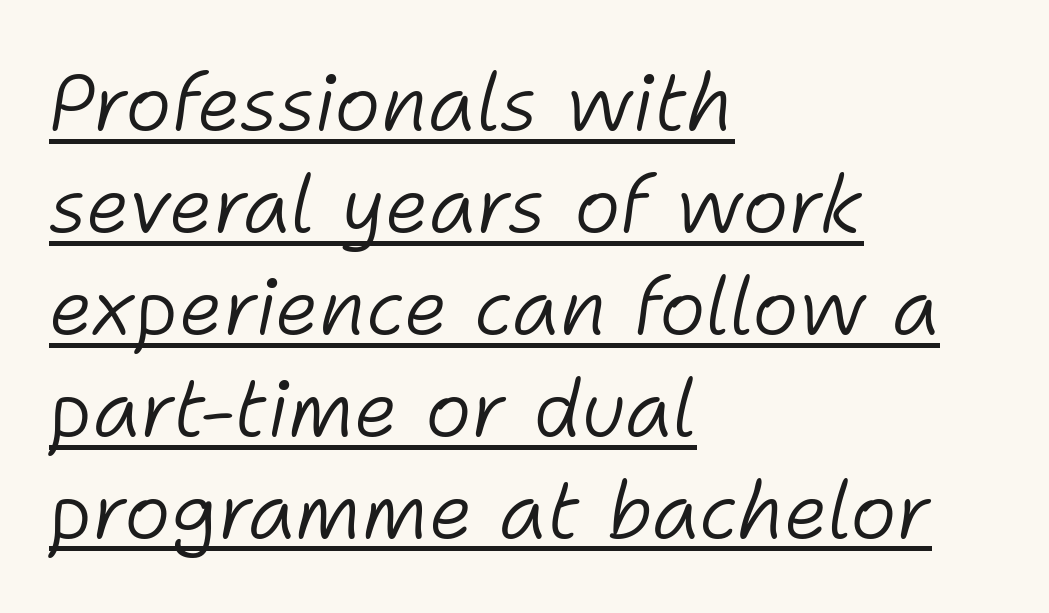
Proportional: the letters do not fall into vertical columns. The tracking reads as untouched default to a designer's eye. The passage is arranged the way most books set body copy — flush left. Would a proofreader flag this as italicized? Yes. Check the space under the baseline: a stroke is drawn there.
